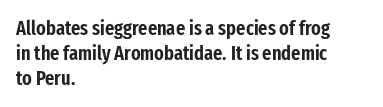
The image shows 20 px text type, upright; set left-aligned, line spacing 1.24x, normal letter spacing, not underlined.
